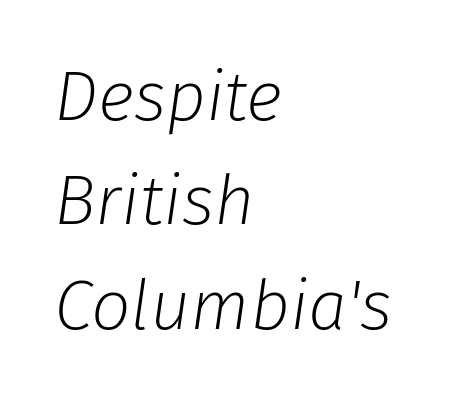
The horizontal fit of the characters is conventional and even. Is the block centered? No — it sits flush against the left margin. The gap between lines stays unmarked. No chunkiness to these letters — they're not bold.
